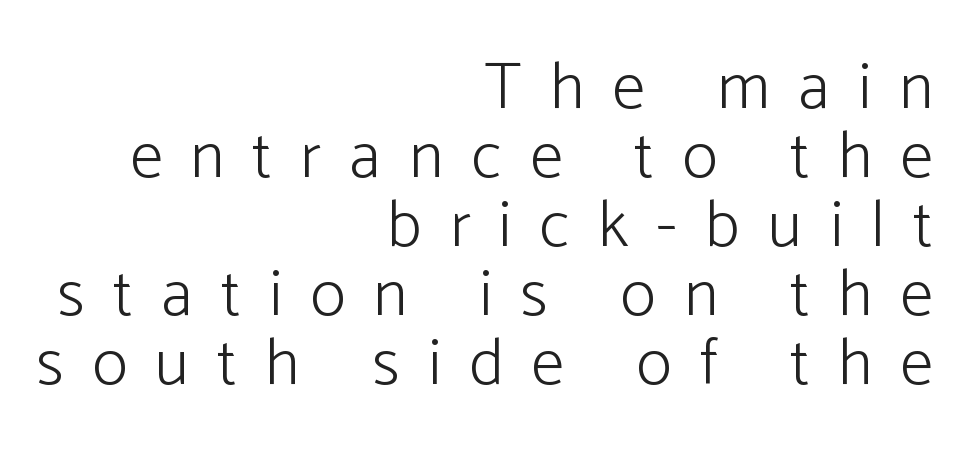
Tall strokes in this sample are plumb rather than angled. Quick note: underline off. A typesetter would call this heavily tracked-out type. The font sits on the lighter half of the weight spectrum, regular included. The designer dialed line spacing down below the default.
